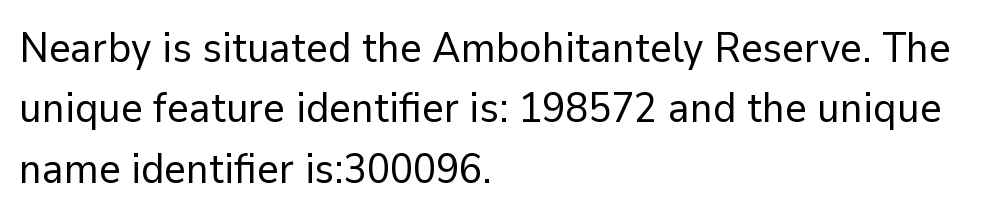
The typeface has the unassuming heft of standard copy or less. A sans-serif font was chosen for this passage. The rendering uses natural spacing where letterforms have individual widths. Horizontal bands of white between lines are of average thickness. Ascenders rise straight up at ninety degrees. The gaps between neighbouring characters are ordinary and unremarkable.
